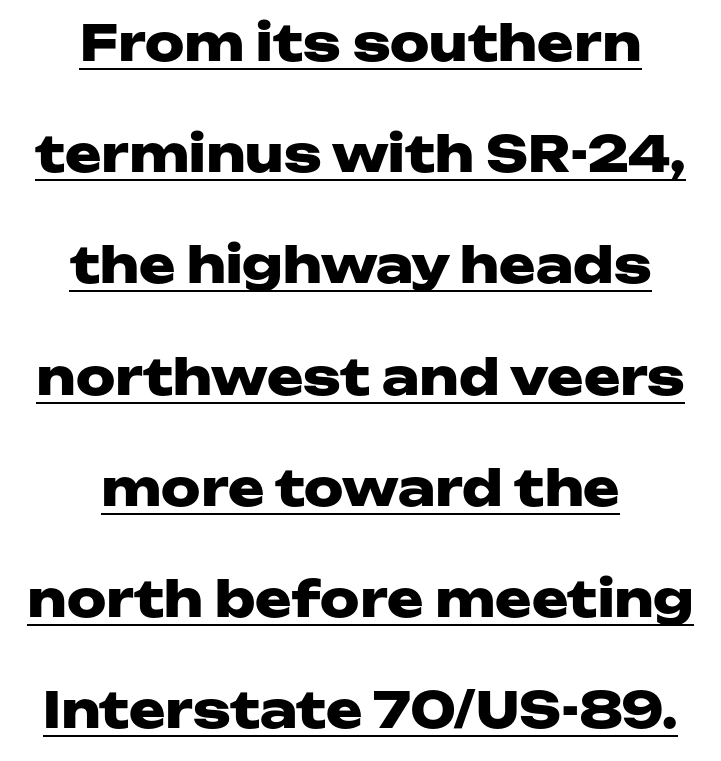
Q: Is the text bold? A: Yes.
Q: Is the text italic (slanted)? A: No, it is upright.
Q: Is the typeface a serif or a sans-serif typeface? A: Sans-serif.
Q: Is the text underlined? A: Yes.
Q: How is the paragraph aligned? A: Centered.
Q: Is the spacing between letters normal or unusually wide? A: Normal.
Q: Is the spacing between lines tight, normal or loose? A: Loose.
Q: Width (condensed, normal, or wide)? A: Wide.
Q: Stroke contrast? A: Low.
Q: x-height? A: Medium.
Q: Monospaced? A: No.
